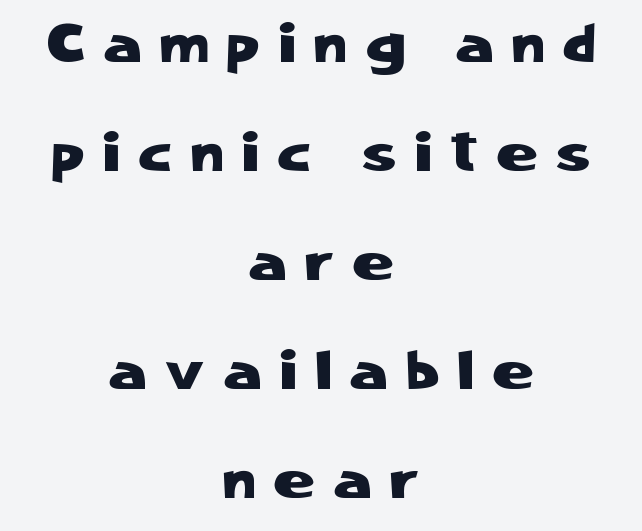
The text block is weighted toward neither margin, spreading evenly from the middle. Widely set lines give the paragraph a tall, airy silhouette. The strip under each line holds only bare page. What kind of face is this? One without serifs — a sans. This sample has the flowing, uneven cadence of proportional lettering. The letters stand upright; this is a roman face.
